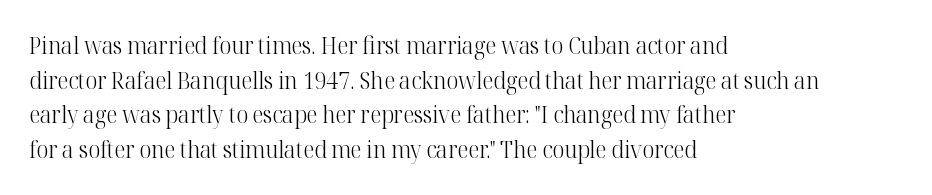
Vertical strokes here are truly vertical. Is the block centered? No — it sits flush against the left margin. Standard letterfit; no display-style spreading of the glyphs. This is not heavy type; no bold has been used.
